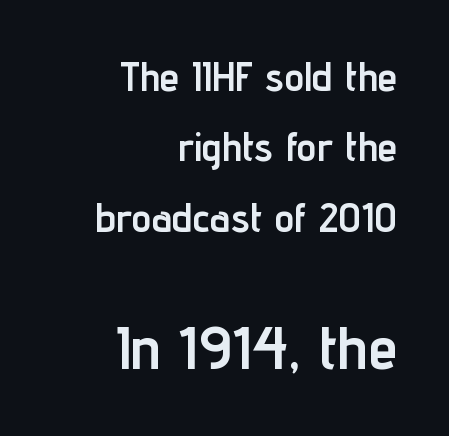
{"serif": "no", "italic": "no", "bold": "yes", "weight": "semibold", "width": "condensed", "stroke_contrast": "low", "x_height": "medium", "monospaced": "no", "underline": "no", "align": "right", "line_spacing_ratio": 1.76, "letter_spacing": "normal", "letter_spacing_em": 0.0, "larger_block": "second", "size_ratio": 1.5, "glyph_px": 60}
